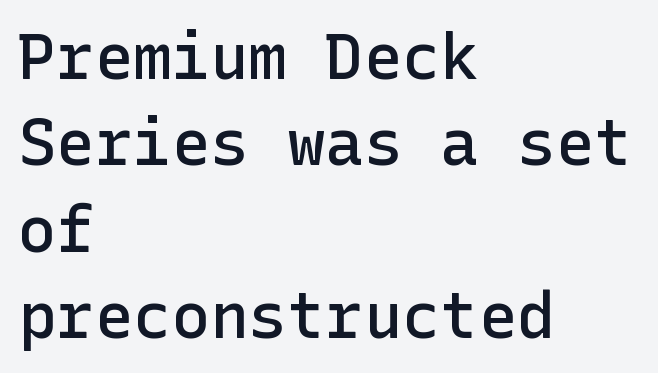
The rendering uses a moderate line-height, typical for paragraphs. Unlike italic type, these characters show no tilt at all. Short and long lines alike share a common starting point at left. Heft: intermediate — a semibold.
